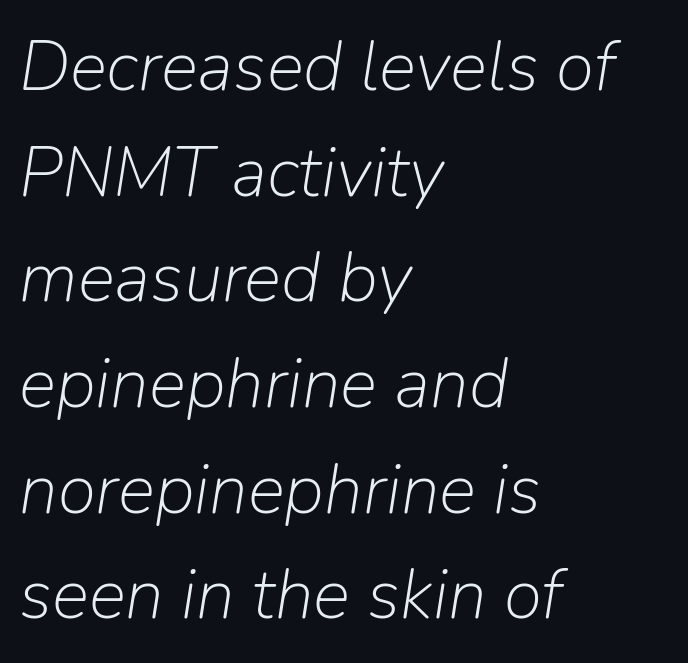
{"italic": "yes", "lean": "right", "slant_degrees": 9, "bold": "no", "weight": "light", "width": "normal", "stroke_contrast": "low", "x_height": "medium", "monospaced": "no", "underline": "no", "align": "left", "line_spacing": "normal", "line_spacing_ratio": 1.51, "letter_spacing": "normal", "letter_spacing_em": 0.0, "glyph_px": 70}
